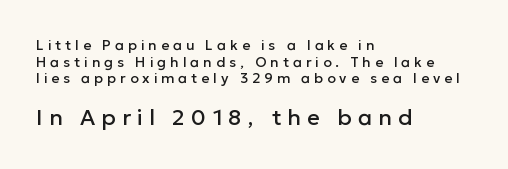
{"italic": "no", "underline": "no", "align": "left", "line_spacing_ratio": 1.18, "letter_spacing": "wide", "letter_spacing_em": 0.28, "larger_block": "second", "size_ratio": 1.57, "glyph_px": 22}
